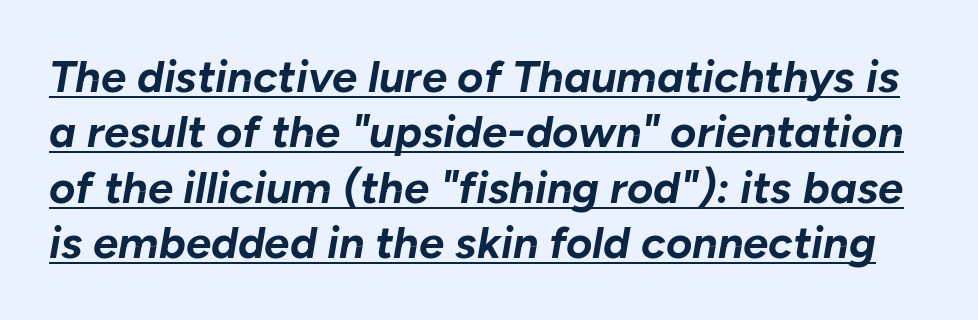
Q: Is the text bold? A: Yes.
Q: Is the text italic (slanted)? A: Yes, it leans right by about 10 degrees.
Q: Is the text underlined? A: Yes.
Q: Is the spacing between letters normal or unusually wide? A: Normal.
Q: Width (condensed, normal, or wide)? A: Normal.
Q: Stroke contrast? A: Low.
Q: x-height? A: Medium.
Q: Monospaced? A: No.
